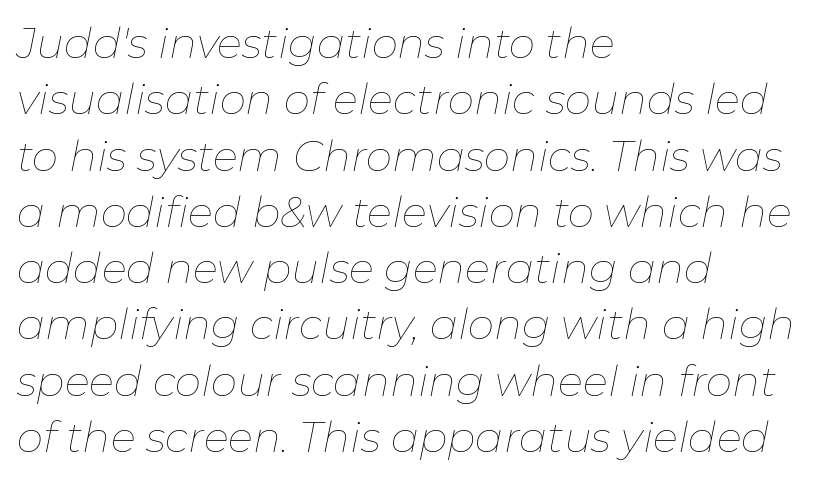
The letters look calm and open, with moderate or lighter stems. The face used here is proportionally spaced, like ordinary book or web type. The rendering keeps characters at their native spacing. The passage is arranged the way most books set body copy — flush left. The block of text has a typical density, with ordinary space between rows.
